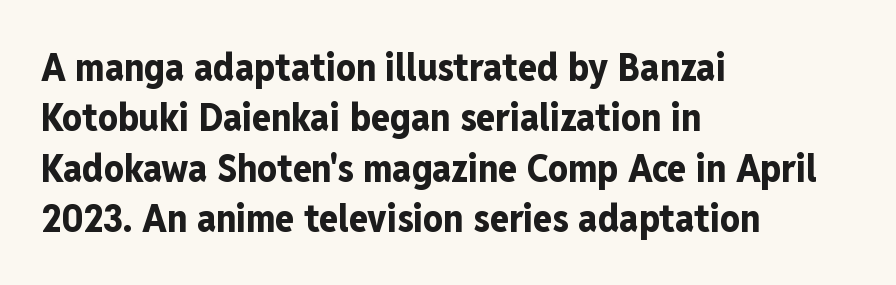
These words are printed bold, with thick strokes throughout. Underlining? Definitely not there. Each word holds together tightly as a unit, with standard inter-letter gaps. Do the characters align in a grid? No, the font is proportional. These lines are set flush left with a ragged right edge. The rows are spaced the way most documents space them.
